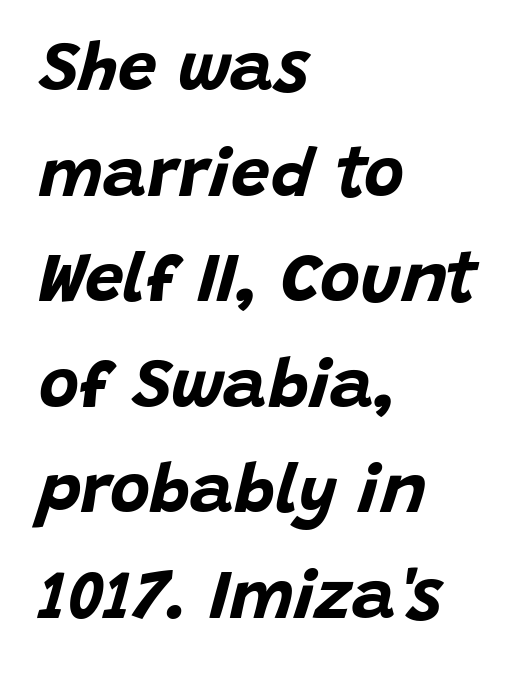
Students, this is bold: see how much ink each stroke carries. The face used here has a pronounced slope to its letters. Does extra space separate the letters? No, they use regular spacing. The compositor pushed each line to the left boundary. In terms of leading, this rendering sits right in the middle.
